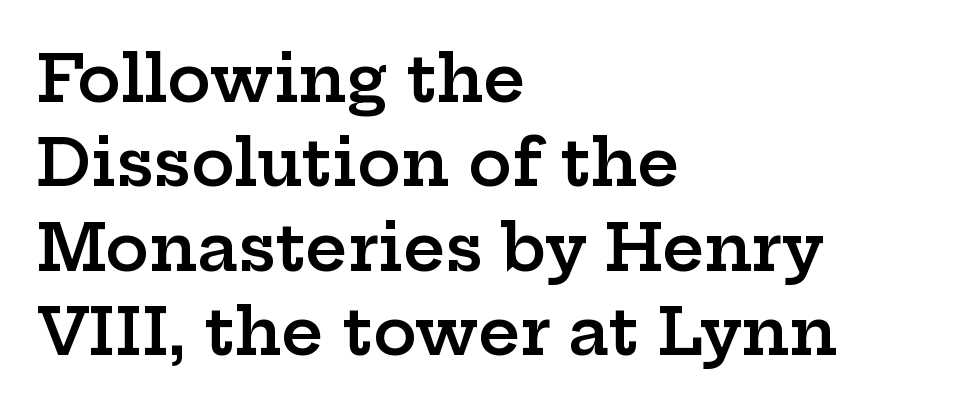
Q: Is the text bold? A: Semi-bold.
Q: Is the text italic (slanted)? A: No, it is upright.
Q: Is the typeface a serif or a sans-serif typeface? A: Serif.
Q: Is the text underlined? A: No.
Q: How is the paragraph aligned? A: Left-aligned.
Q: Is the spacing between letters normal or unusually wide? A: Normal.
Q: Is the spacing between lines tight, normal or loose? A: Normal.
Q: Width (condensed, normal, or wide)? A: Wide.
Q: Stroke contrast? A: Low.
Q: x-height? A: Medium.
Q: Monospaced? A: No.
